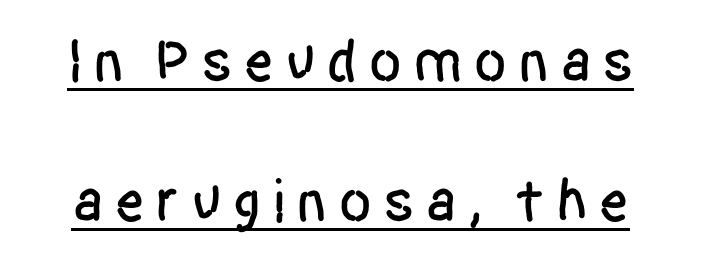
{"serif": "no", "italic": "no", "width": "condensed", "stroke_contrast": "low", "x_height": "large", "monospaced": "no", "underline": "yes", "line_spacing": "loose", "line_spacing_ratio": 2.29, "glyph_px": 61}
